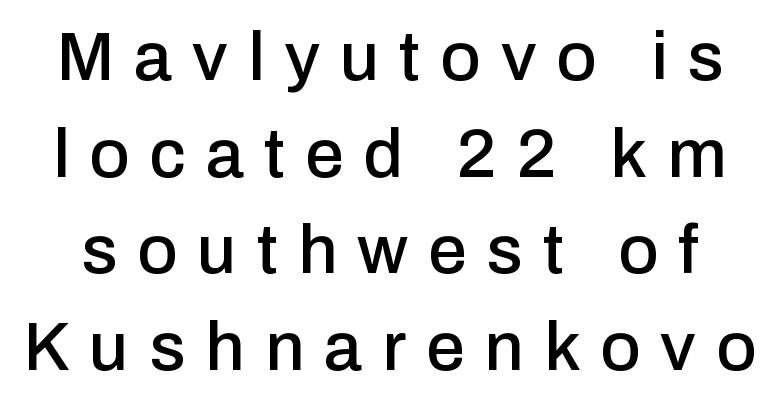
The passage shown is typeset with a sans-serif family. The block of text has a typical density, with ordinary space between rows. Students, note that the glyphs here are deliberately spaced far apart. The passage shown is typed in a proportional face where columns would drift. A typesetter would mark this as roman, not italic.
